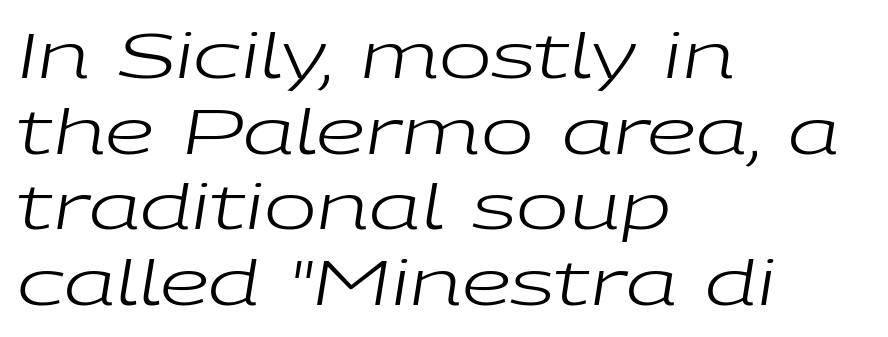
The image shows 63 px regular-weight, wide type, italic (leaning right); set left-aligned, line spacing 1.2x, normal letter spacing, not underlined; low stroke contrast and a medium x-height.
